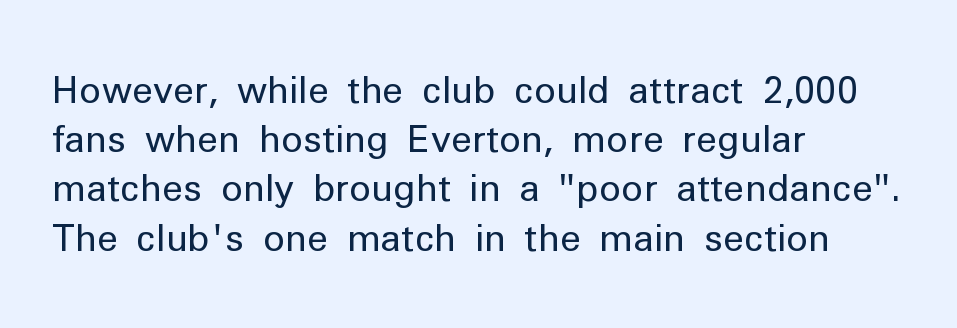
{"serif": "no", "italic": "no", "bold": "no", "weight": "regular", "width": "normal", "stroke_contrast": "low", "x_height": "medium", "monospaced": "no", "underline": "no", "align": "left", "line_spacing": "normal", "line_spacing_ratio": 1.33, "letter_spacing": "normal", "letter_spacing_em": 0.0, "glyph_px": 37}
